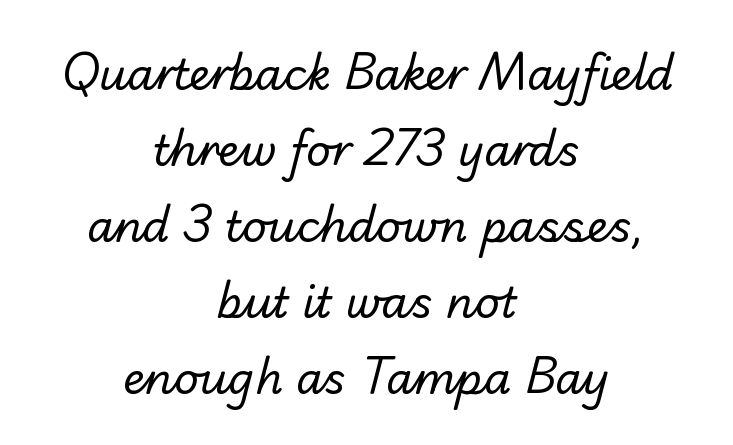
The image shows 43 px regular-weight sans-serif type; set centered, line spacing 1.77x, normal letter spacing, not underlined; low stroke contrast and a small x-height.
